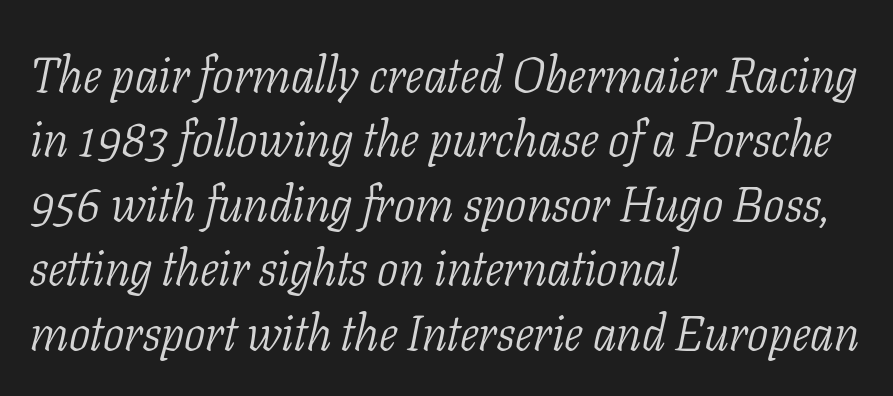
{"serif": "yes", "italic": "yes", "lean": "right", "slant_degrees": 11, "bold": "no", "weight": "light", "width": "condensed", "stroke_contrast": "low", "x_height": "medium", "monospaced": "no", "underline": "no", "align": "left", "line_spacing": "normal", "line_spacing_ratio": 1.29, "letter_spacing": "normal", "letter_spacing_em": 0.0, "glyph_px": 50}
